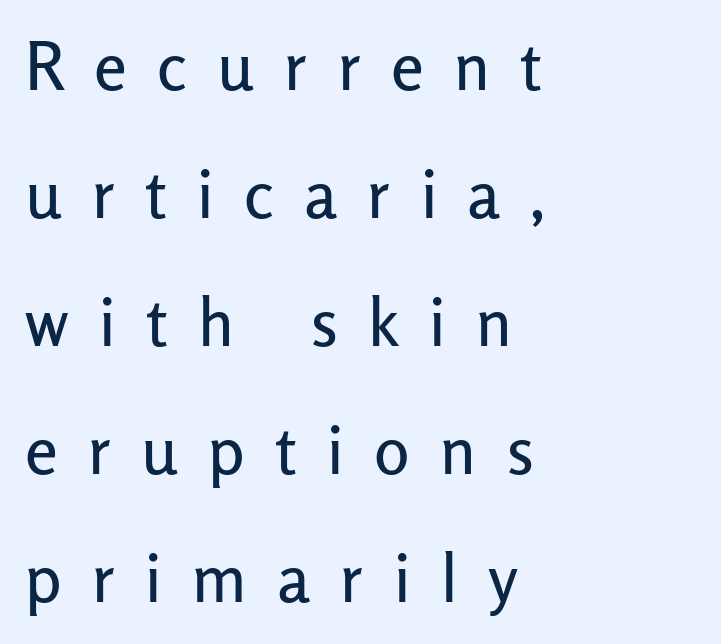
{"serif": "no", "italic": "no", "width": "normal", "stroke_contrast": "low", "x_height": "medium", "monospaced": "no", "underline": "no", "align": "left", "line_spacing": "loose", "line_spacing_ratio": 1.94, "letter_spacing": "wide", "letter_spacing_em": 0.46, "glyph_px": 66}
